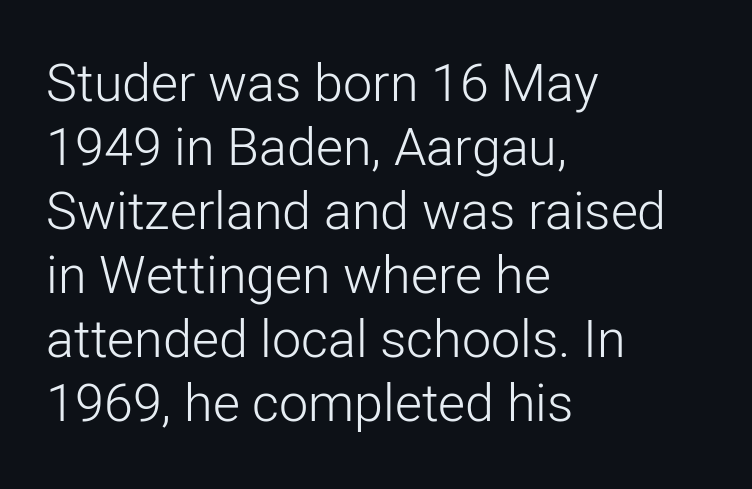
The image shows 52 px light sans-serif type, upright; set left-aligned, line spacing 1.23x, normal letter spacing, not underlined; low stroke contrast and a medium x-height.
